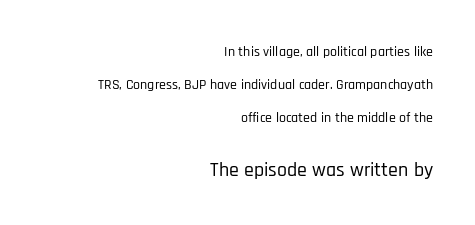
Two sizes are in play, and the larger belongs to the second block. The axis of the letterforms is exactly vertical. The line texture is even and compact thanks to regular tracking. The space between consecutive lines is lavish. Is the block centered? No — it sits flush against the right margin.
